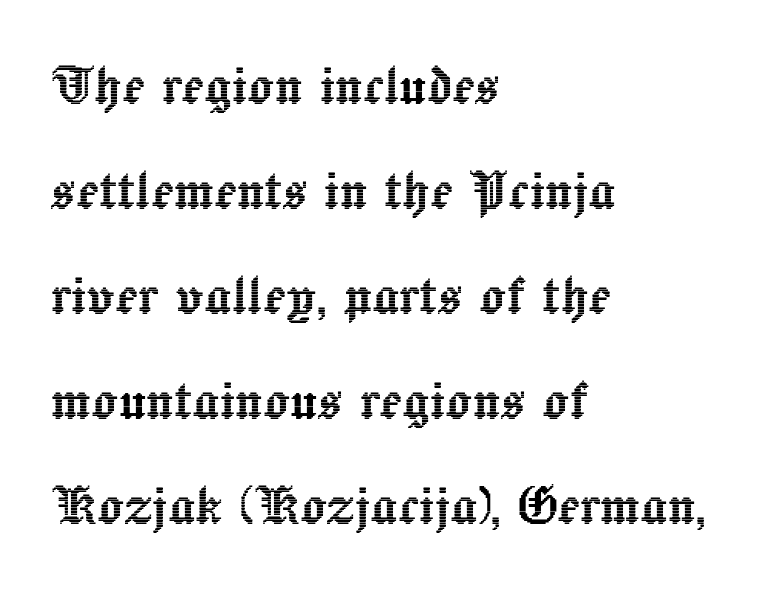
The image shows 66 px text type, upright; set left-aligned, normal line spacing (1.59x), normal letter spacing, not underlined; a medium x-height.
